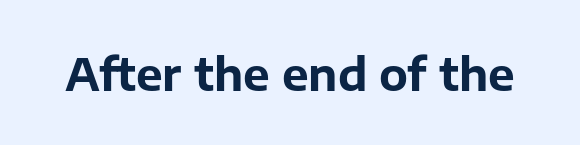
Q: Is the text bold? A: Yes.
Q: Is the text italic (slanted)? A: No, it is upright.
Q: Is the typeface a serif or a sans-serif typeface? A: Sans-serif.
Q: Is the text underlined? A: No.
Q: Is the spacing between letters normal or unusually wide? A: Normal.
Q: Width (condensed, normal, or wide)? A: Normal.
Q: Stroke contrast? A: Low.
Q: x-height? A: Medium.
Q: Monospaced? A: No.
